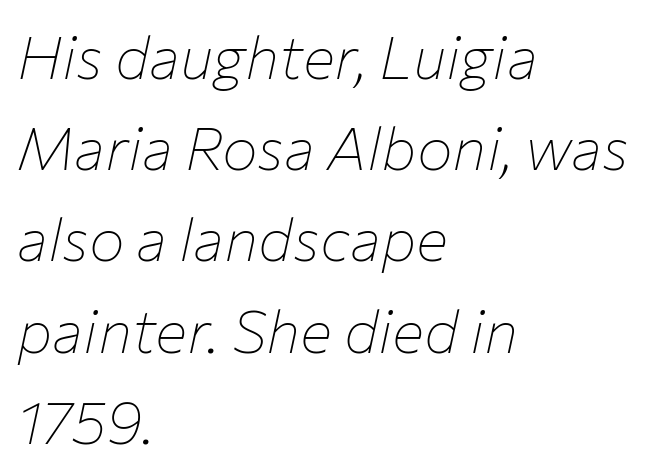
The image shows 60 px thin type, italic (leaning right); set left-aligned, normal line spacing (1.52x), normal letter spacing, not underlined; low stroke contrast and a medium x-height.
